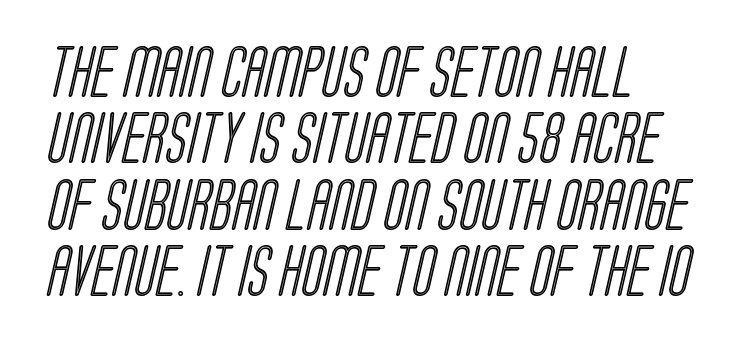
The letters sit at their default tracking, neither squeezed nor spread. In terms of leading, this rendering sits right in the middle. Spacing verdict: proportional, widths tailored to each character. Descender tails drop into unmarked territory.
